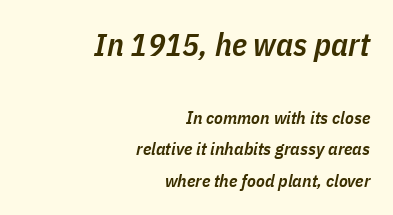
These lines are rendered in a variable-pitch font. Reading down the block, your eye finds every line finishing at a fixed right position. As a designer I'd log this as weight 600, semibold. This sample uses plain, unmodified letter spacing. You get the large type first, then a drop to smaller type.
